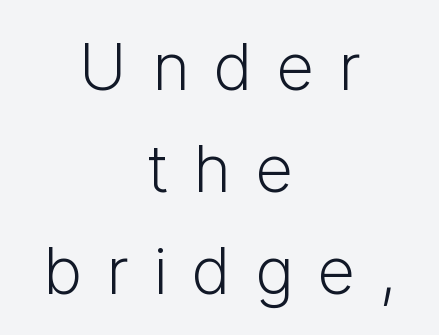
In CSS terms this would be text-align: center. The type is letterspaced generously, with wide tracking. Grotesque or geometric, the face here clearly has no serifs. Upright lettering throughout.
